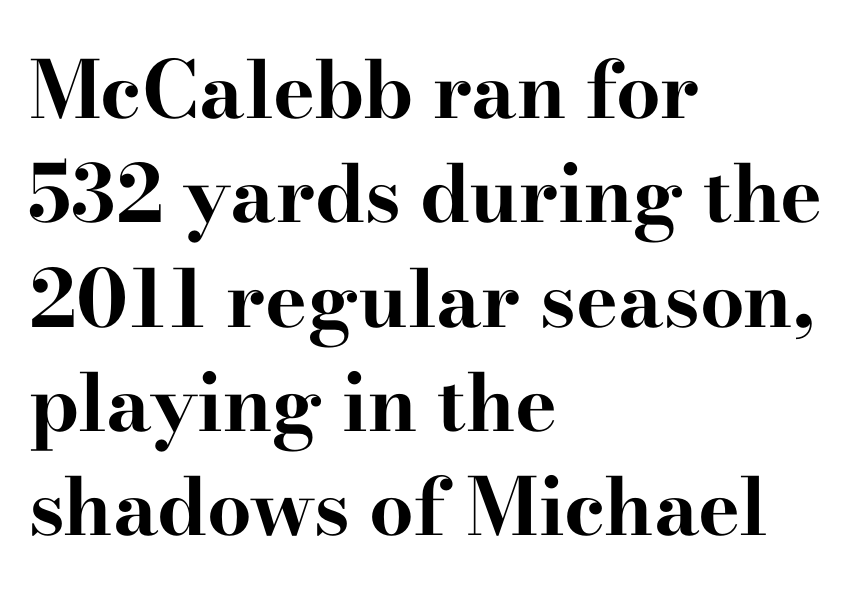
Looks like regular typesetting: each glyph gets only the width it needs. Rows of type keep a routine distance in the vertical direction. Heavy-handed strokes throughout: this text is bold. Type style note: has serifs. The text block is weighted toward the left margin, trailing off unevenly rightward.
